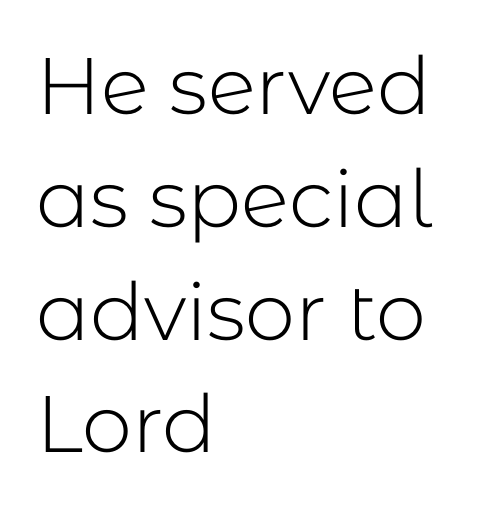
The image shows 80 px light sans-serif type, upright; set left-aligned, normal line spacing (1.41x), normal letter spacing, not underlined; low stroke contrast and a medium x-height.
